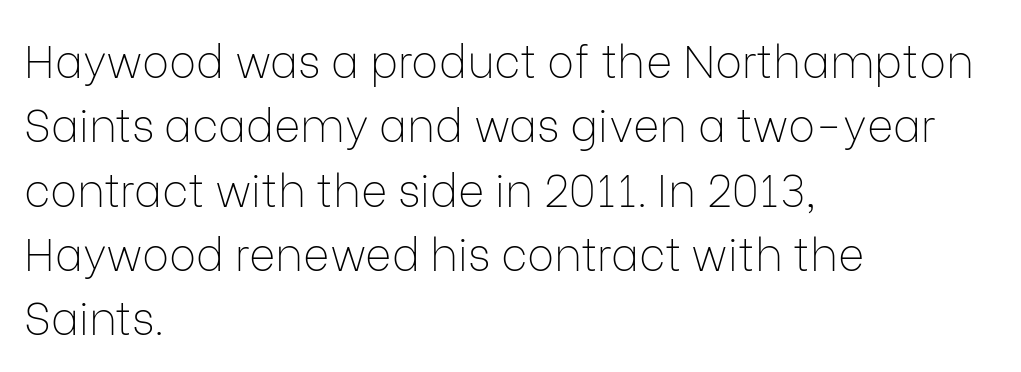
{"serif": "no", "italic": "no", "bold": "no", "weight": "thin", "width": "normal", "stroke_contrast": "low", "x_height": "medium", "monospaced": "no", "underline": "no", "align": "left", "line_spacing": "normal", "line_spacing_ratio": 1.43, "letter_spacing": "normal", "letter_spacing_em": 0.0, "glyph_px": 45}
